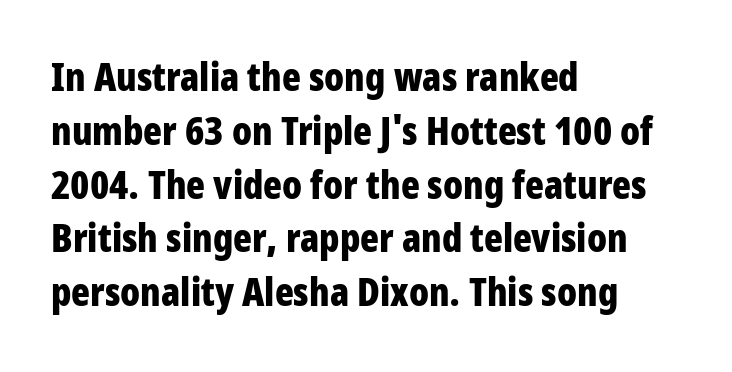
Unlike a traditional serif, this face leaves its strokes unadorned. Weight: bold. Clear beneath every line of the passage. If you drew a ruler down the left edge, every line would touch it. In terms of leading, this rendering sits right in the middle. Characters follow at the spacing the type designer built in.
